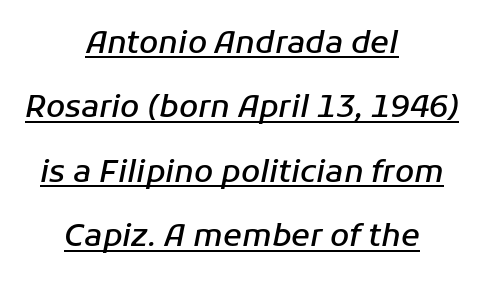
The image shows 31 px semibold type, italic (leaning right); set centered, loose line spacing (2.08x), normal letter spacing, underlined; low stroke contrast and a medium x-height.
